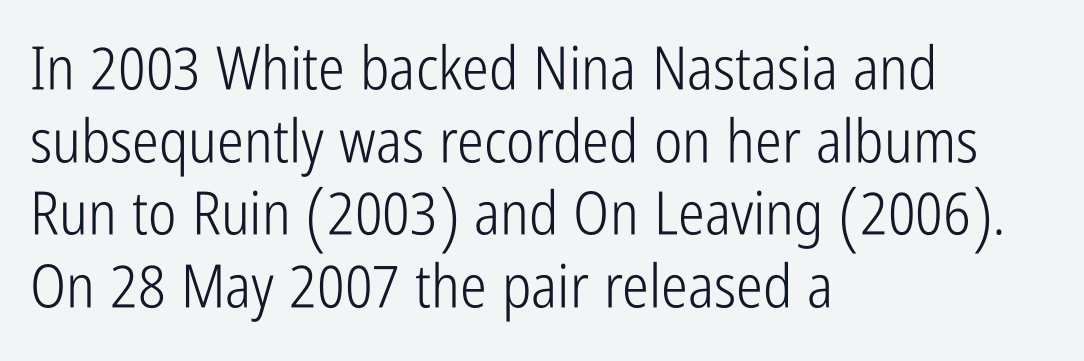
The type sits square on the baseline with zero lean. Think of a printed novel: that variable character pitch is what you see here. Left-aligned paragraph, ragged on the right. Letterform terminals end flat and unadorned throughout the passage. Is the stroke heavy? The answer is a plain regular-or-lighter.
